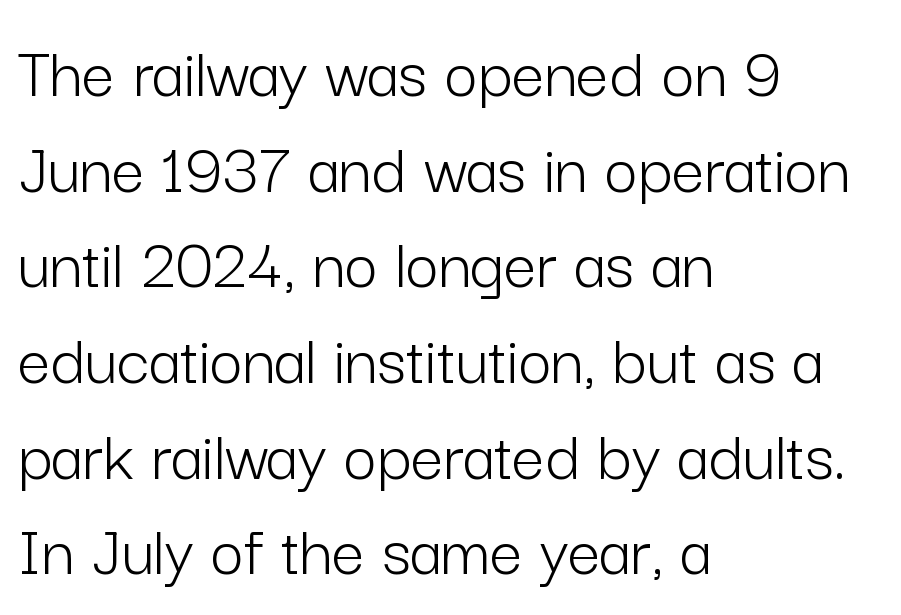
Q: Is the text bold? A: No.
Q: Is the text italic (slanted)? A: No, it is upright.
Q: Is the typeface a serif or a sans-serif typeface? A: Sans-serif.
Q: Is the text underlined? A: No.
Q: How is the paragraph aligned? A: Left-aligned.
Q: Is the spacing between letters normal or unusually wide? A: Normal.
Q: Is the spacing between lines tight, normal or loose? A: Normal.
Q: Width (condensed, normal, or wide)? A: Normal.
Q: Stroke contrast? A: Low.
Q: x-height? A: Medium.
Q: Monospaced? A: No.
